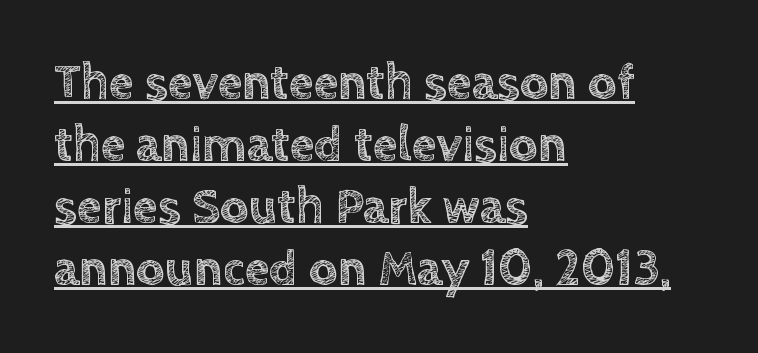
The image shows 50 px text type, upright; set left-aligned, line spacing 1.24x, normal letter spacing, underlined; a large x-height.
